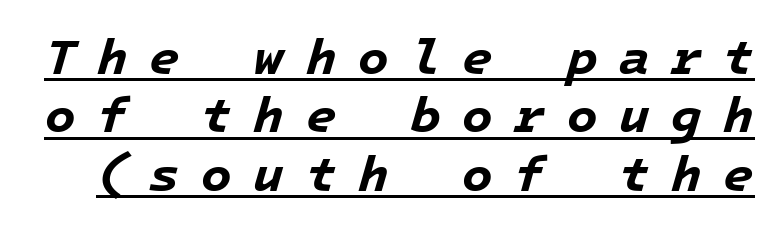
{"italic": "yes", "lean": "right", "slant_degrees": 16, "bold": "yes", "weight": "bold", "width": "normal", "stroke_contrast": "low", "x_height": "medium", "monospaced": "yes", "underline": "yes", "line_spacing_ratio": 1.17, "letter_spacing": "wide", "letter_spacing_em": 0.43, "glyph_px": 50}
